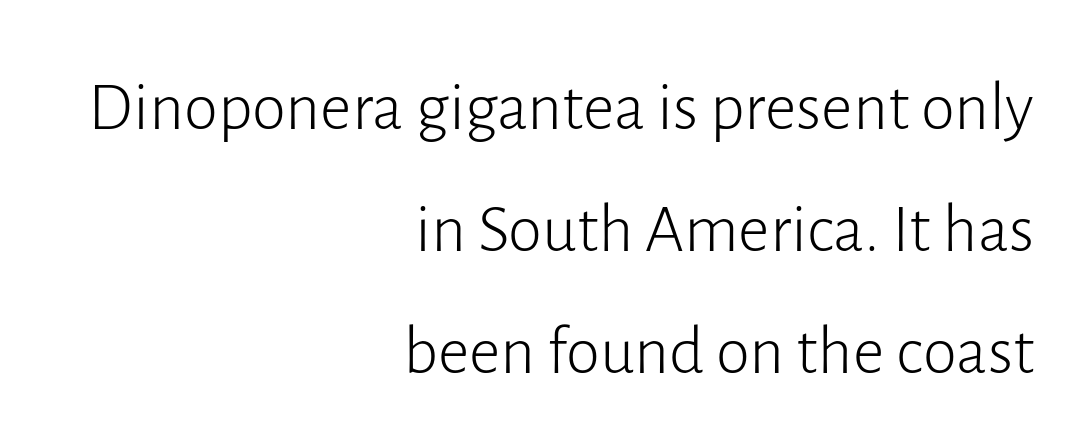
{"serif": "no", "italic": "no", "bold": "no", "weight": "light", "width": "normal", "stroke_contrast": "low", "x_height": "medium", "monospaced": "no", "underline": "no", "align": "right", "line_spacing_ratio": 1.77, "letter_spacing": "normal", "letter_spacing_em": 0.0, "glyph_px": 69}
